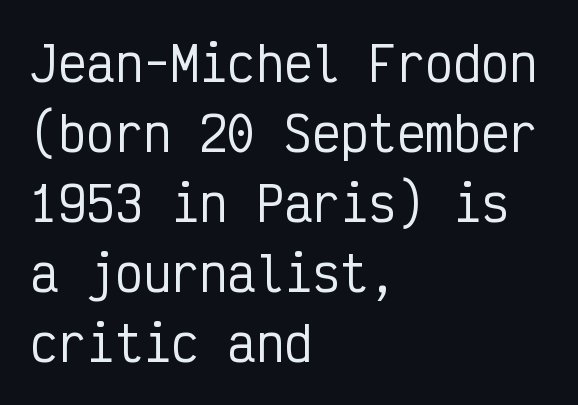
Q: Is the text italic (slanted)? A: No, it is upright.
Q: Is the typeface a serif or a sans-serif typeface? A: Sans-serif.
Q: Is the text underlined? A: No.
Q: How is the paragraph aligned? A: Left-aligned.
Q: Is the spacing between letters normal or unusually wide? A: Normal.
Q: Is the spacing between lines tight, normal or loose? A: Normal.
Q: Width (condensed, normal, or wide)? A: Condensed.
Q: Stroke contrast? A: Low.
Q: x-height? A: Medium.
Q: Monospaced? A: Yes.
